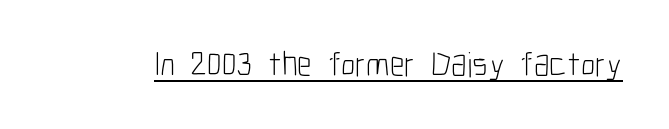
{"serif": "no", "italic": "no", "bold": "no", "weight": "light", "width": "condensed", "stroke_contrast": "low", "x_height": "medium", "monospaced": "no", "underline": "yes", "letter_spacing": "normal", "letter_spacing_em": 0.0, "glyph_px": 35}
